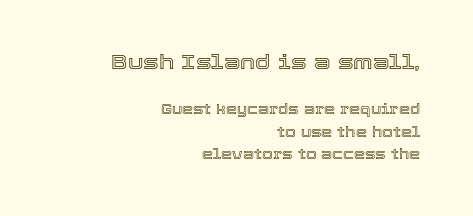
Q: Is the text italic (slanted)? A: No, it is upright.
Q: Is the text underlined? A: No.
Q: How is the paragraph aligned? A: Right-aligned.
Q: Is the spacing between letters normal or unusually wide? A: Normal.
Q: Is the spacing between lines tight, normal or loose? A: Normal.
Q: Which block of text is set in a larger size, the first (top) or the second (bottom)? A: The first (top) one.
